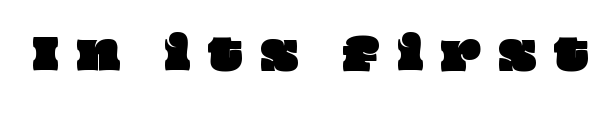
The image shows 43 px wide type; set unusually wide letter spacing (+0.41 em), not underlined; low stroke contrast and a large x-height.
